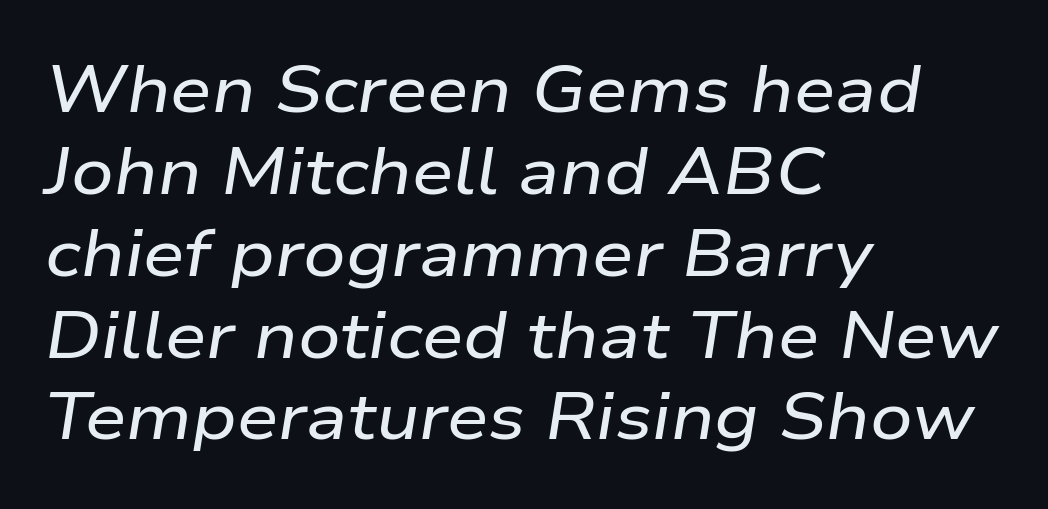
The image shows 66 px wide type, italic (leaning right); set left-aligned, line spacing 1.24x, normal letter spacing, not underlined; low stroke contrast and a medium x-height.
